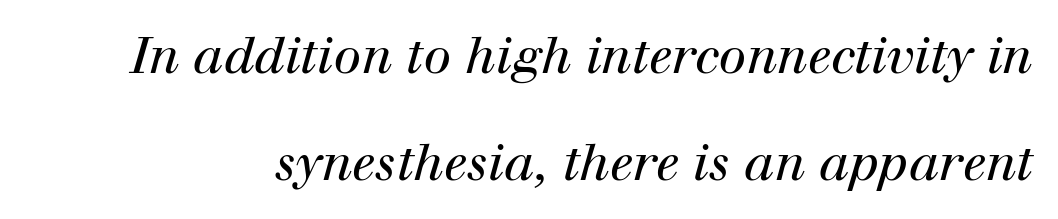
{"serif": "yes", "italic": "yes", "lean": "right", "slant_degrees": 12, "bold": "no", "weight": "regular", "width": "normal", "stroke_contrast": "high", "x_height": "medium", "monospaced": "no", "underline": "no", "line_spacing": "loose", "line_spacing_ratio": 2.15, "letter_spacing": "normal", "letter_spacing_em": 0.0, "glyph_px": 50}
